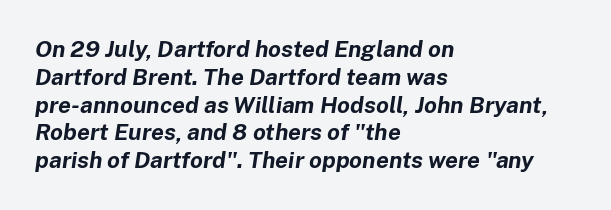
{"italic": "yes", "lean": "right", "slant_degrees": 8, "bold": "yes", "underline": "no", "align": "left", "line_spacing_ratio": 1.21, "letter_spacing": "normal", "letter_spacing_em": 0.0, "glyph_px": 23}
